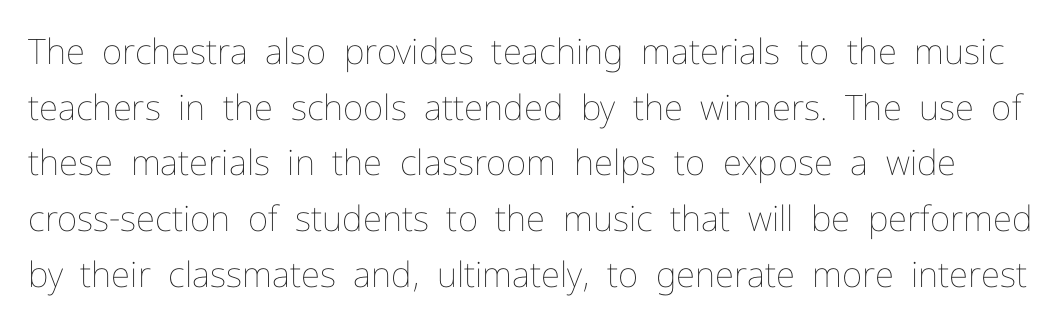
Q: Is the text bold? A: No.
Q: Is the text italic (slanted)? A: No, it is upright.
Q: Is the text underlined? A: No.
Q: Is the spacing between letters normal or unusually wide? A: Normal.
Q: Is the spacing between lines tight, normal or loose? A: Normal.
Q: Width (condensed, normal, or wide)? A: Normal.
Q: Stroke contrast? A: Low.
Q: x-height? A: Medium.
Q: Monospaced? A: No.
